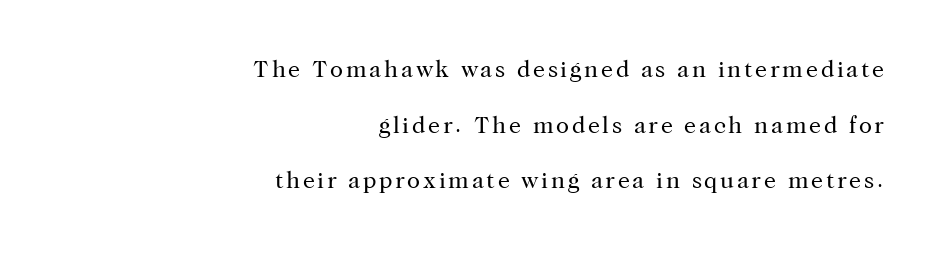
The letters stand straight up with perfectly vertical stems. Line spacing here is loose. This rendering features lettering with no underline. The weight would be labelled regular, book, light, or lighter still. Casual observation: everything's shoved over to the right.
